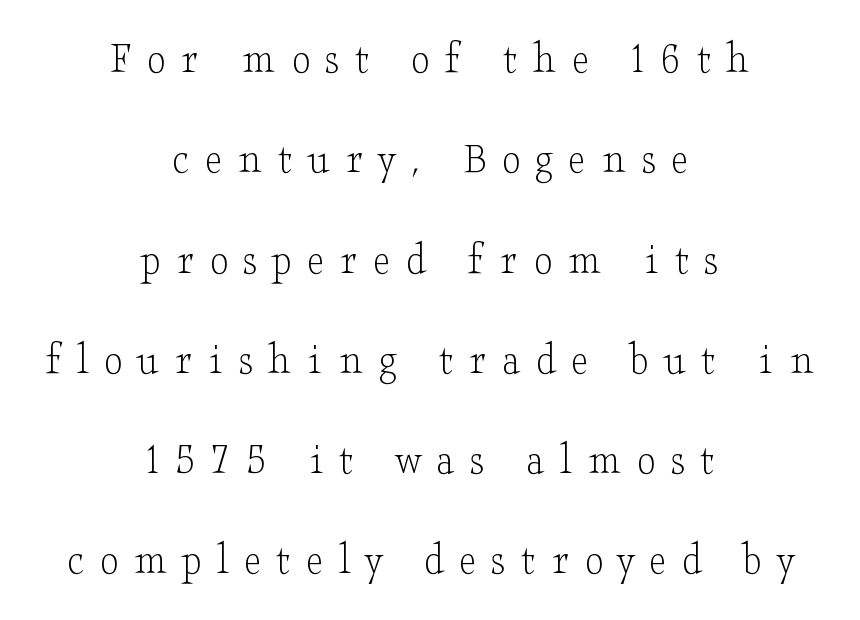
I'd call this a serif setting — the letters wear small feet. One-word summary of the alignment: center. Vertical strokes here are truly vertical. The typesetting does not lean heavy: it is not bold. The letterforms stand isolated, each surrounded by extra space.
